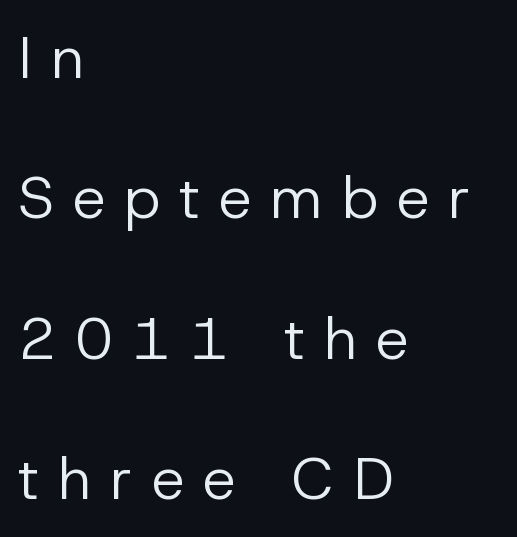
Q: Is the text bold? A: No.
Q: Is the text italic (slanted)? A: No, it is upright.
Q: Is the typeface a serif or a sans-serif typeface? A: Sans-serif.
Q: Is the text underlined? A: No.
Q: How is the paragraph aligned? A: Left-aligned.
Q: Is the spacing between letters normal or unusually wide? A: Unusually wide.
Q: Is the spacing between lines tight, normal or loose? A: Loose.
Q: Width (condensed, normal, or wide)? A: Normal.
Q: Stroke contrast? A: Low.
Q: x-height? A: Medium.
Q: Monospaced? A: No.
